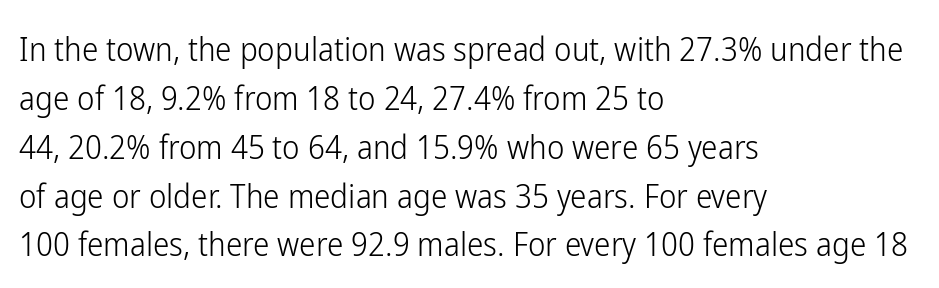
Q: Is the text bold? A: No.
Q: Is the text italic (slanted)? A: No, it is upright.
Q: Is the typeface a serif or a sans-serif typeface? A: Sans-serif.
Q: Is the text underlined? A: No.
Q: How is the paragraph aligned? A: Left-aligned.
Q: Is the spacing between letters normal or unusually wide? A: Normal.
Q: Is the spacing between lines tight, normal or loose? A: Normal.
Q: Width (condensed, normal, or wide)? A: Condensed.
Q: Stroke contrast? A: Low.
Q: x-height? A: Medium.
Q: Monospaced? A: No.
